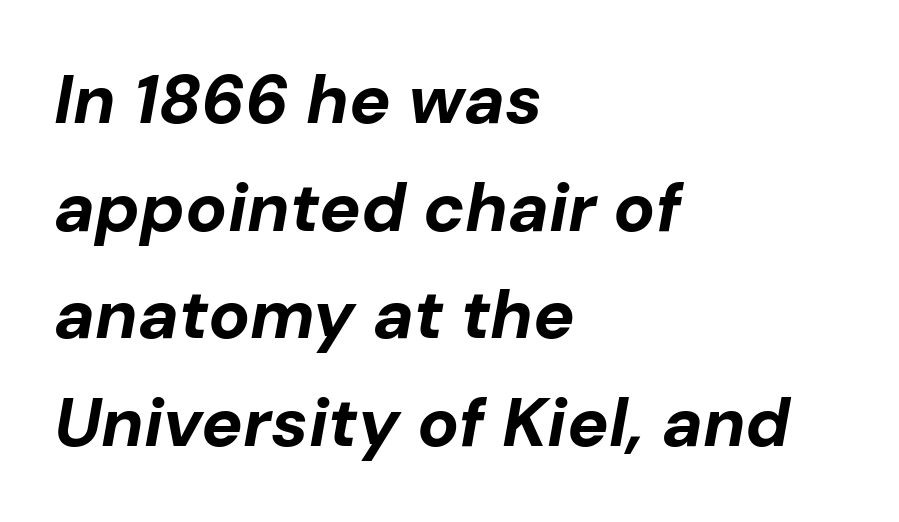
Q: Is the text bold? A: Yes.
Q: Is the text italic (slanted)? A: Yes, it leans right by about 10 degrees.
Q: Is the text underlined? A: No.
Q: How is the paragraph aligned? A: Left-aligned.
Q: Is the spacing between letters normal or unusually wide? A: Normal.
Q: Is the spacing between lines tight, normal or loose? A: Normal.
Q: Width (condensed, normal, or wide)? A: Normal.
Q: Stroke contrast? A: Low.
Q: x-height? A: Medium.
Q: Monospaced? A: No.
